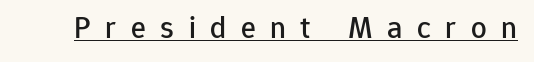
The designer went with a sans here, leaving each stem footless. Between one letter and the next there's a generous, obvious gap. Spacing verdict: proportional, widths tailored to each character. No italicization has been applied; the sample stays upright. The face used here appears with an underline applied.
